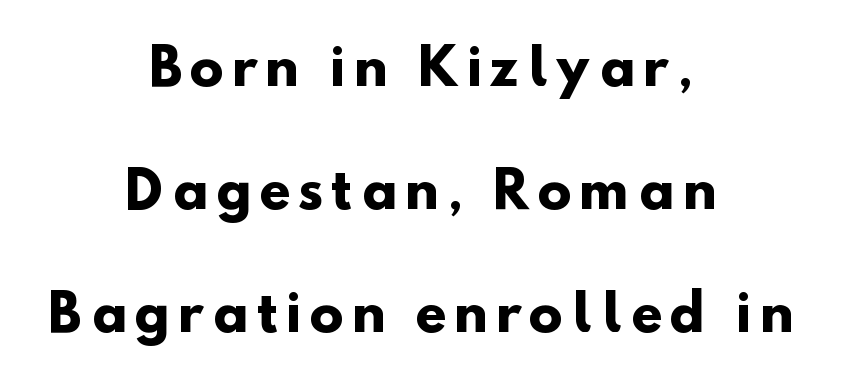
The image shows 50 px heavy sans-serif type; set centered, loose line spacing (2.46x), not underlined; low stroke contrast and a small x-height.
